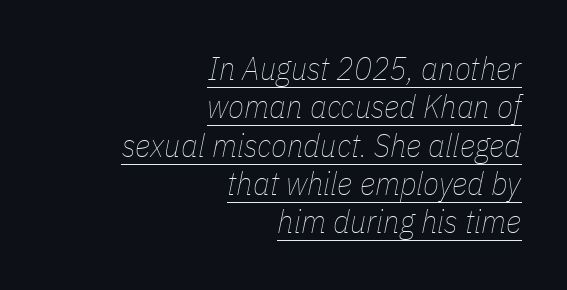
The passage shown has conventional tracking throughout. Underlined type. Does the lettering tilt? It does — this is italic. These lines stack with their right ends in a neat column. Here the designer chose a conventional face with non-uniform glyph widths. Is the stroke heavy? The answer is a plain regular-or-lighter.
